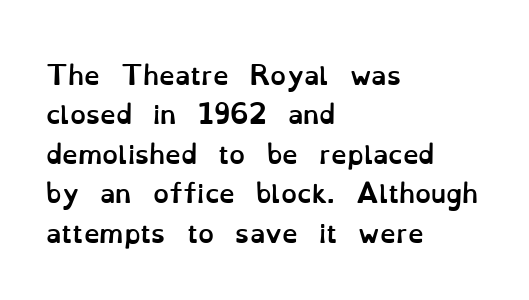
{"italic": "no", "bold": "yes", "underline": "no", "align": "left", "line_spacing": "normal", "line_spacing_ratio": 1.58, "letter_spacing": "normal", "letter_spacing_em": 0.0, "glyph_px": 25}
